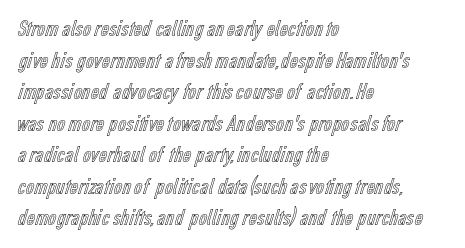
The image shows 23 px text type; set left-aligned, normal line spacing (1.37x), normal letter spacing, not underlined.
